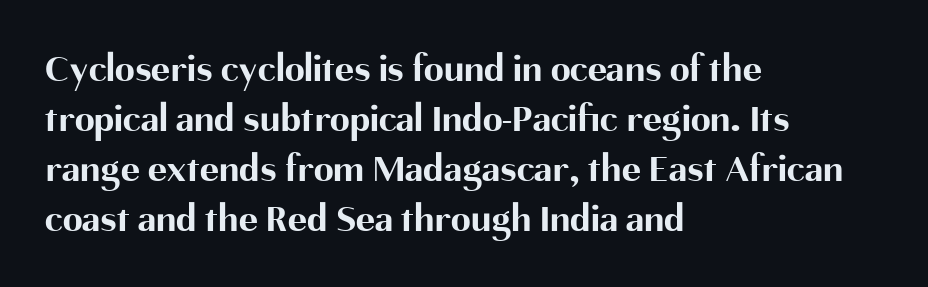
The image shows 40 px bold sans-serif type, upright; set left-aligned, normal line spacing (1.25x), normal letter spacing, not underlined; medium stroke contrast and a medium x-height.
